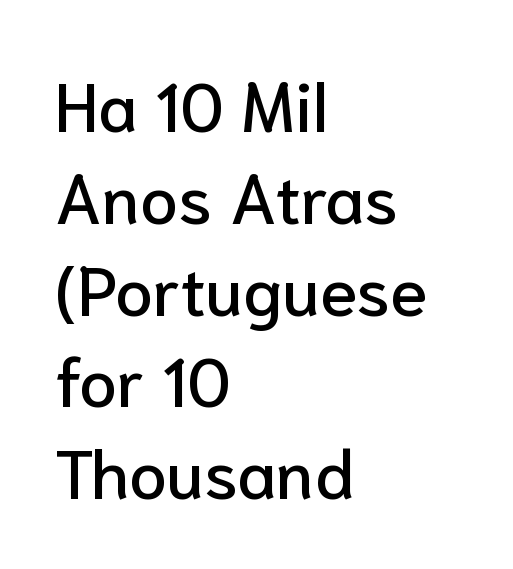
Q: Is the text italic (slanted)? A: No, it is upright.
Q: Is the typeface a serif or a sans-serif typeface? A: Sans-serif.
Q: Is the text underlined? A: No.
Q: How is the paragraph aligned? A: Left-aligned.
Q: Is the spacing between letters normal or unusually wide? A: Normal.
Q: Is the spacing between lines tight, normal or loose? A: Normal.
Q: Width (condensed, normal, or wide)? A: Normal.
Q: Stroke contrast? A: Low.
Q: x-height? A: Medium.
Q: Monospaced? A: No.
